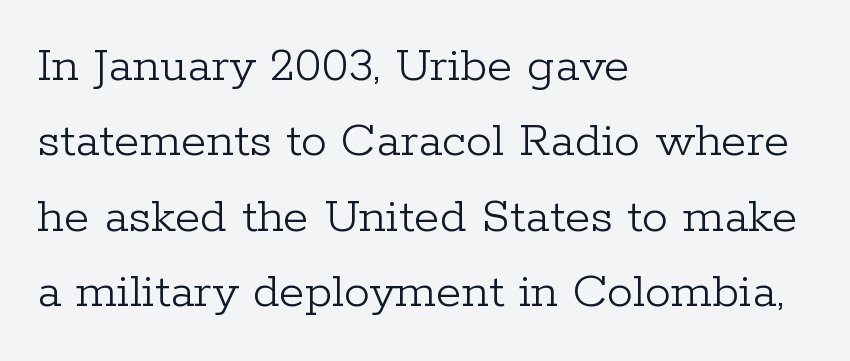
Q: Is the text bold? A: No.
Q: Is the text italic (slanted)? A: No, it is upright.
Q: Is the typeface a serif or a sans-serif typeface? A: Serif.
Q: Is the text underlined? A: No.
Q: How is the paragraph aligned? A: Left-aligned.
Q: Is the spacing between letters normal or unusually wide? A: Normal.
Q: Is the spacing between lines tight, normal or loose? A: Normal.
Q: Width (condensed, normal, or wide)? A: Normal.
Q: Stroke contrast? A: Low.
Q: x-height? A: Medium.
Q: Monospaced? A: No.
